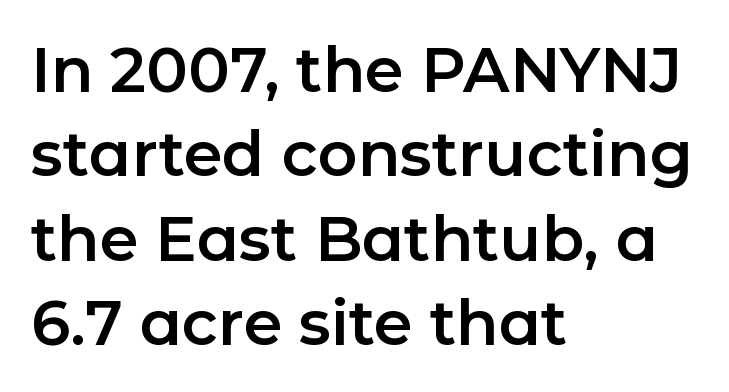
The image shows 62 px sans-serif type, upright; set left-aligned, normal line spacing (1.36x), normal letter spacing, not underlined; low stroke contrast and a medium x-height.
